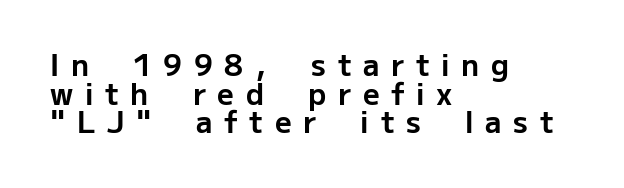
The image shows 29 px bold sans-serif type, upright; set left-aligned, tight line spacing (0.99x), unusually wide letter spacing (+0.4 em), not underlined; low stroke contrast and a medium x-height.
